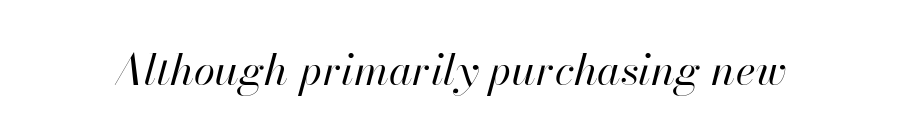
Q: Is the text bold? A: No.
Q: Is the text italic (slanted)? A: Yes, it leans right by about 13 degrees.
Q: Is the text underlined? A: No.
Q: Is the spacing between letters normal or unusually wide? A: Normal.
Q: Width (condensed, normal, or wide)? A: Normal.
Q: Stroke contrast? A: High.
Q: x-height? A: Small.
Q: Monospaced? A: No.
